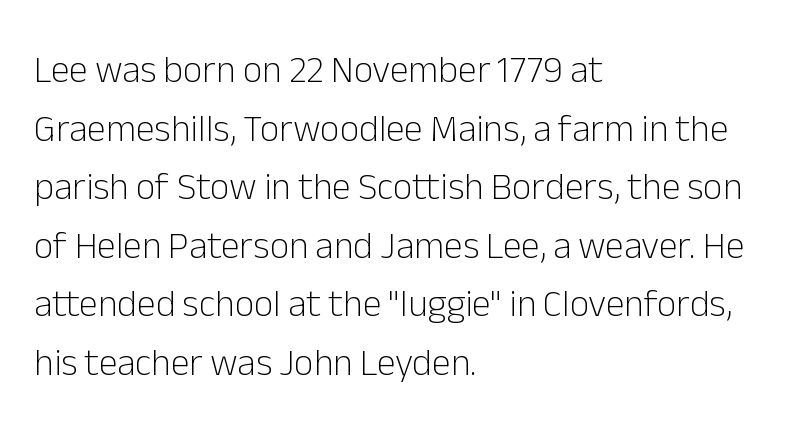
Q: Is the text bold? A: No.
Q: Is the text italic (slanted)? A: No, it is upright.
Q: Is the typeface a serif or a sans-serif typeface? A: Sans-serif.
Q: Is the text underlined? A: No.
Q: How is the paragraph aligned? A: Left-aligned.
Q: Is the spacing between letters normal or unusually wide? A: Normal.
Q: Is the spacing between lines tight, normal or loose? A: Normal.
Q: Width (condensed, normal, or wide)? A: Normal.
Q: Stroke contrast? A: Low.
Q: x-height? A: Medium.
Q: Monospaced? A: No.
